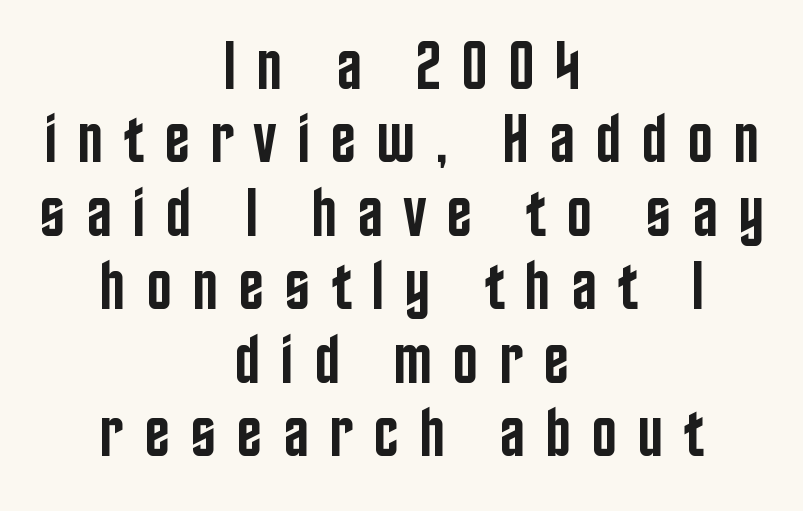
The image shows 68 px semibold, condensed sans-serif type, upright; set centered, tight line spacing (1.08x), unusually wide letter spacing (+0.3 em), not underlined; low stroke contrast and a large x-height.
